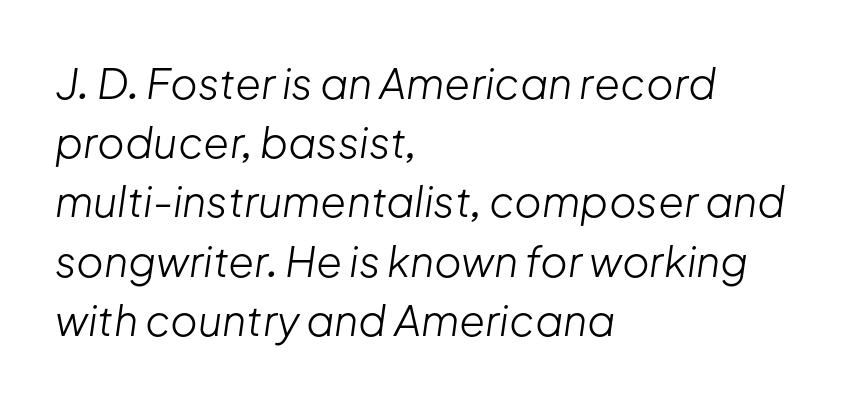
The image shows 42 px light type, italic (leaning right); set left-aligned, normal line spacing (1.41x), normal letter spacing, not underlined; low stroke contrast and a medium x-height.
